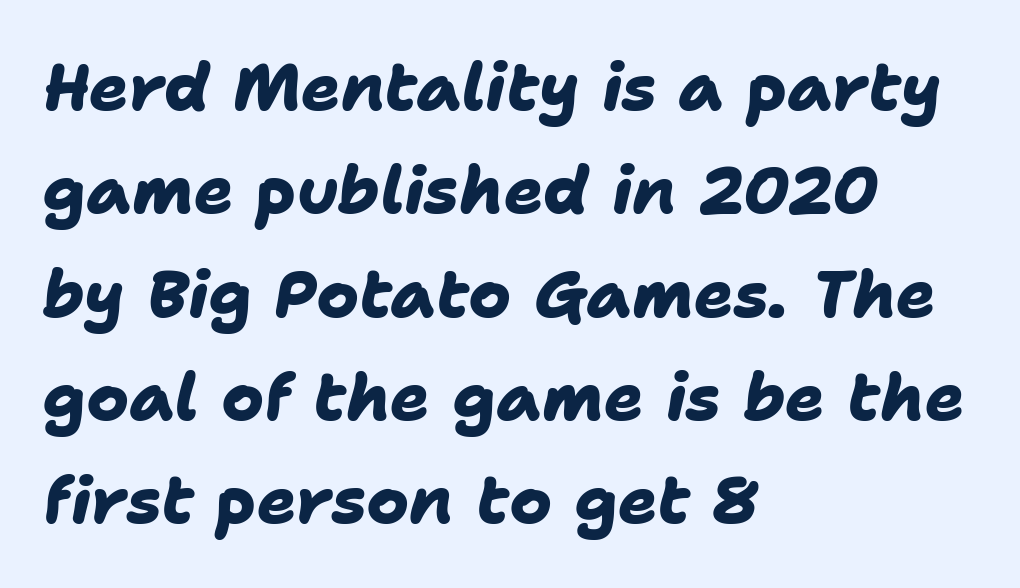
No feet cap the strokes, marking this as sans-serif type. Each word holds together tightly as a unit, with standard inter-letter gaps. Proportional: the letters do not fall into vertical columns. Is the block centered? No — it sits flush against the left margin. Quick note: underline off.
